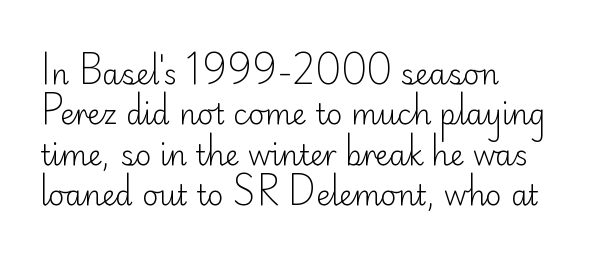
Teacher's note: observe the even left margin — that is flush-left alignment. The foot of each line stays bare and open. You can tell it's not italic because the verticals are truly vertical. Here the glyphs are tracked normally, forming tight word shapes. Caption: face not bold, strokes unweighted.
